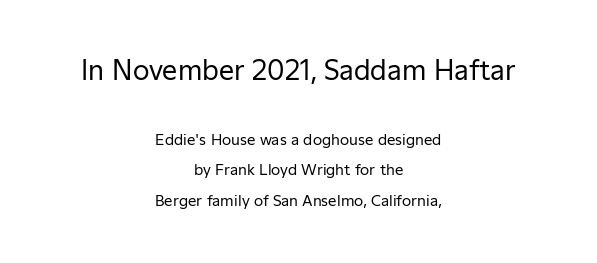
Caption: standard tracking, unaltered. Notice the wide empty band between every row — that's loose leading. Anything drawn beneath the words? Only blank space. Stem width sits at or under what a default text font uses. The text block is weighted toward neither margin, spreading evenly from the middle. The rendering shrinks the type as you move from the upper chunk to the lower.
